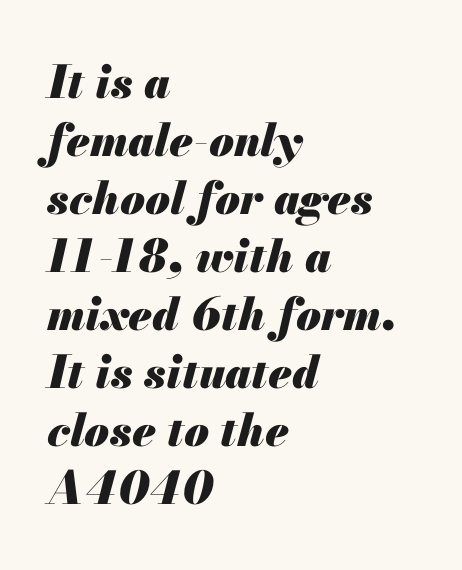
{"italic": "yes", "lean": "right", "slant_degrees": 13, "bold": "yes", "weight": "heavy", "width": "normal", "stroke_contrast": "medium", "x_height": "small", "monospaced": "no", "underline": "no", "align": "left", "line_spacing": "normal", "line_spacing_ratio": 1.29, "letter_spacing": "normal", "letter_spacing_em": 0.0, "glyph_px": 45}
